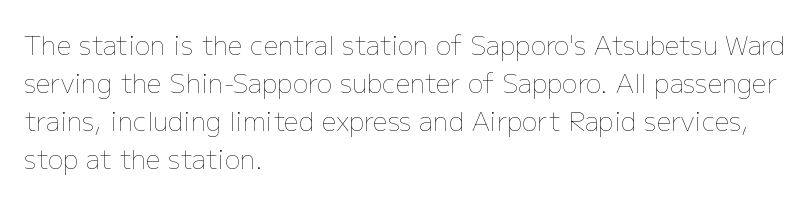
The image shows 26 px text type, upright; set left-aligned, normal line spacing (1.46x), normal letter spacing, not underlined.
